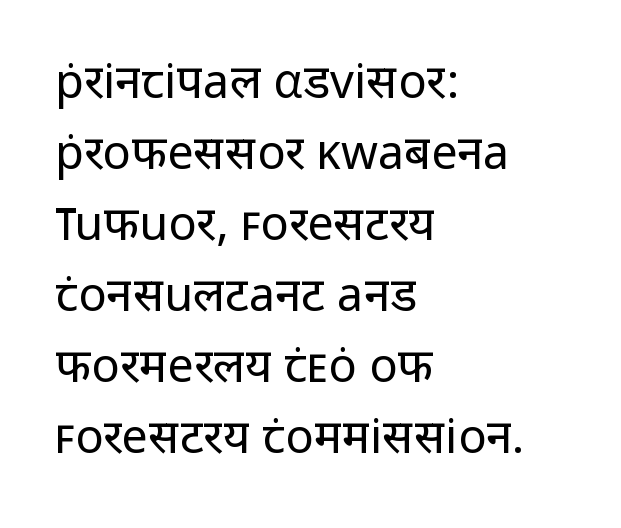
{"serif": "no", "italic": "no", "bold": "no", "weight": "regular", "width": "normal", "stroke_contrast": "low", "x_height": "medium", "monospaced": "no", "underline": "no", "align": "left", "line_spacing": "normal", "line_spacing_ratio": 1.51, "letter_spacing": "normal", "letter_spacing_em": 0.0, "glyph_px": 47}
